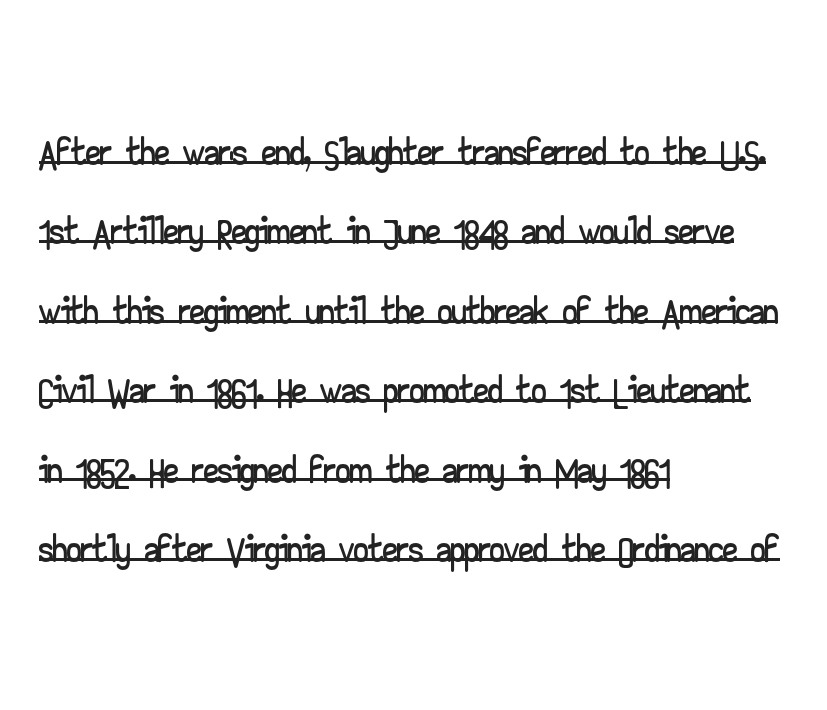
The image shows 58 px wide sans-serif type, upright; set left-aligned, normal line spacing (1.37x), normal letter spacing, underlined; low stroke contrast and a small x-height.
